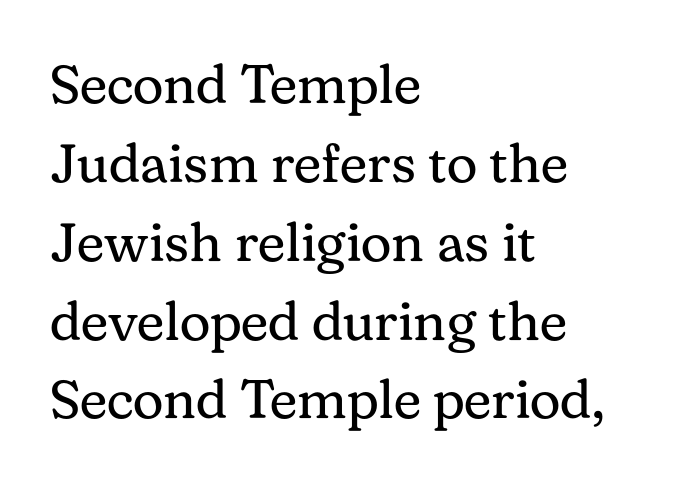
{"serif": "yes", "italic": "no", "bold": "no", "weight": "regular", "width": "normal", "stroke_contrast": "medium", "x_height": "medium", "monospaced": "no", "underline": "no", "align": "left", "line_spacing": "normal", "line_spacing_ratio": 1.46, "letter_spacing": "normal", "letter_spacing_em": 0.0, "glyph_px": 54}
